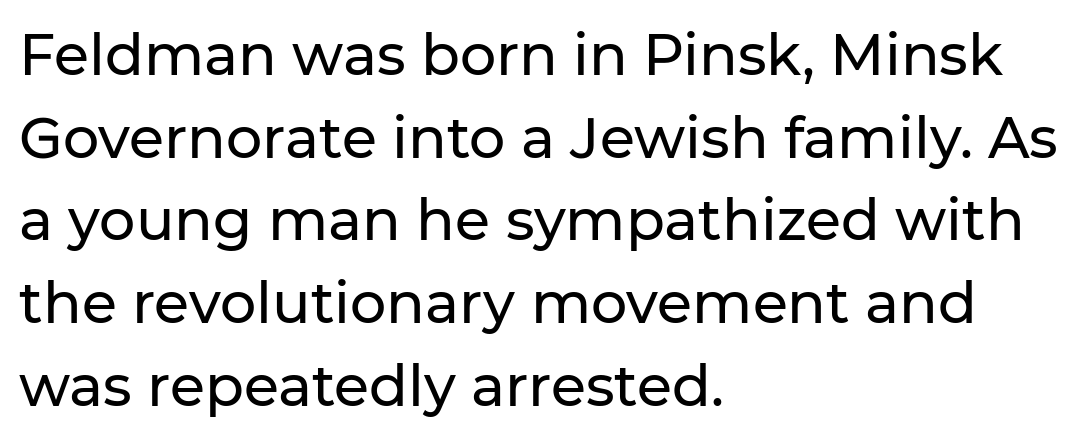
Q: Is the text italic (slanted)? A: No, it is upright.
Q: Is the typeface a serif or a sans-serif typeface? A: Sans-serif.
Q: Is the text underlined? A: No.
Q: How is the paragraph aligned? A: Left-aligned.
Q: Is the spacing between letters normal or unusually wide? A: Normal.
Q: Is the spacing between lines tight, normal or loose? A: Normal.
Q: Width (condensed, normal, or wide)? A: Normal.
Q: Stroke contrast? A: Low.
Q: x-height? A: Medium.
Q: Monospaced? A: No.
